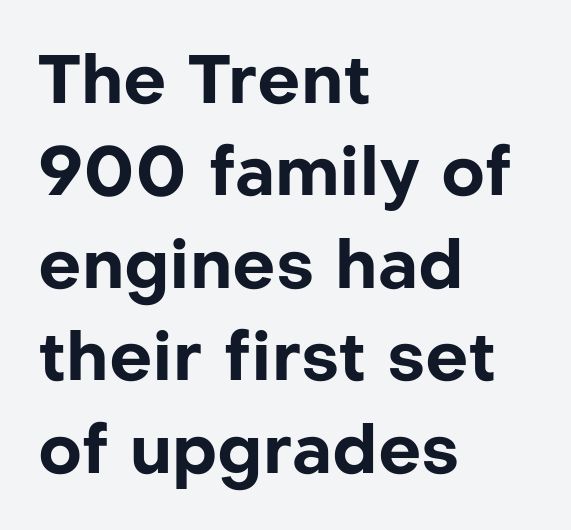
Q: Is the text bold? A: Yes.
Q: Is the text italic (slanted)? A: No, it is upright.
Q: Is the typeface a serif or a sans-serif typeface? A: Sans-serif.
Q: Is the text underlined? A: No.
Q: How is the paragraph aligned? A: Left-aligned.
Q: Is the spacing between letters normal or unusually wide? A: Normal.
Q: Is the spacing between lines tight, normal or loose? A: Normal.
Q: Width (condensed, normal, or wide)? A: Normal.
Q: Stroke contrast? A: Low.
Q: x-height? A: Medium.
Q: Monospaced? A: No.
